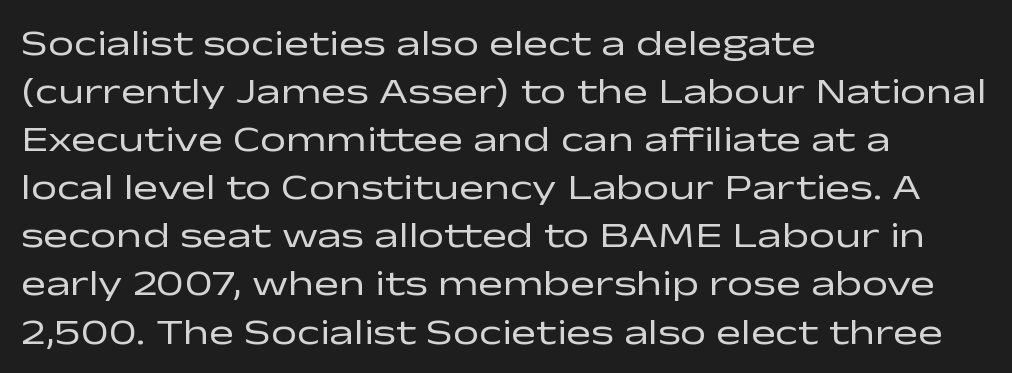
Each stroke keeps to a modest, everyday thickness or less. You could call the tracking neutral — neither tight nor loose. Font category for this specimen: sans-serif. Posture: straight, roman, zero tilt. Spacing verdict: proportional, widths tailored to each character. Type without underlining.
